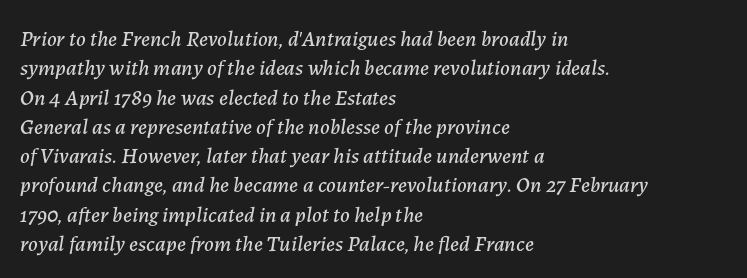
{"italic": "yes", "lean": "right", "slant_degrees": 7, "underline": "no", "align": "left", "line_spacing": "normal", "line_spacing_ratio": 1.33, "letter_spacing": "normal", "letter_spacing_em": 0.0, "glyph_px": 22}
